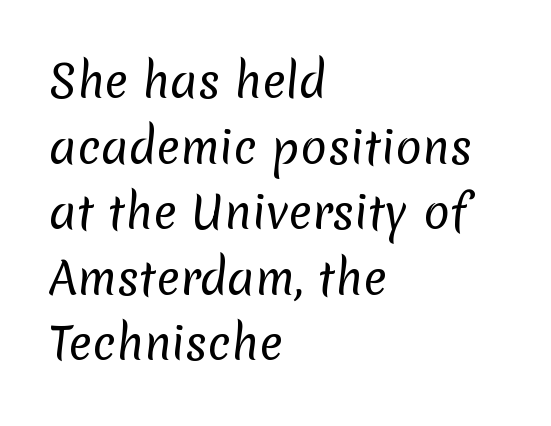
Q: Is the text bold? A: No.
Q: Is the typeface a serif or a sans-serif typeface? A: Sans-serif.
Q: Is the text underlined? A: No.
Q: How is the paragraph aligned? A: Left-aligned.
Q: Is the spacing between letters normal or unusually wide? A: Normal.
Q: Is the spacing between lines tight, normal or loose? A: Normal.
Q: Width (condensed, normal, or wide)? A: Normal.
Q: Stroke contrast? A: Low.
Q: x-height? A: Medium.
Q: Monospaced? A: No.
